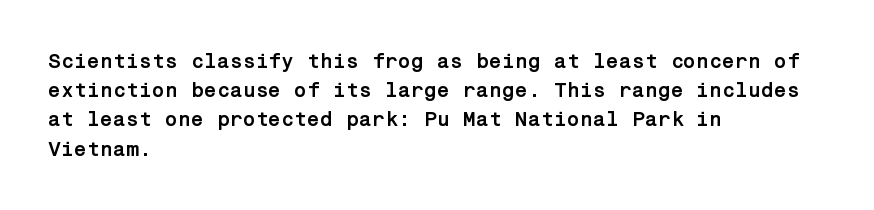
{"italic": "no", "bold": "yes", "underline": "no", "align": "left", "line_spacing": "normal", "line_spacing_ratio": 1.39, "letter_spacing": "normal", "letter_spacing_em": 0.0, "glyph_px": 21}
